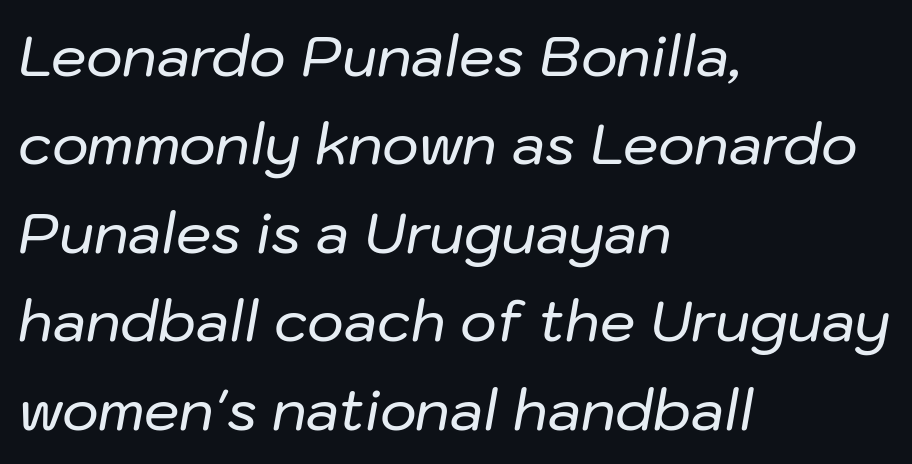
{"italic": "yes", "lean": "right", "slant_degrees": 10, "width": "normal", "stroke_contrast": "low", "x_height": "medium", "monospaced": "no", "underline": "no", "align": "left", "line_spacing": "normal", "line_spacing_ratio": 1.58, "letter_spacing": "normal", "letter_spacing_em": 0.0, "glyph_px": 56}
